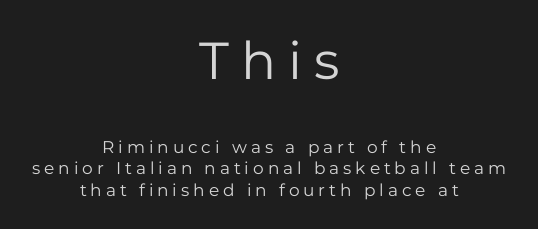
The image shows 52 px regular-weight sans-serif type, upright; set centered, normal line spacing (1.27x), unusually wide letter spacing (+0.23 em), not underlined; the first (top) block is 3.06x larger; low stroke contrast and a medium x-height.
